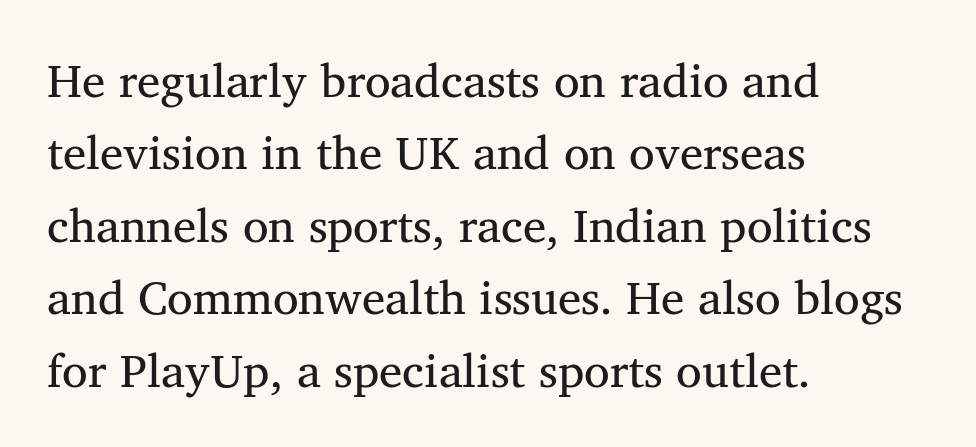
Does the copy run flush right? No — it runs flush left. The letters carry serifs — small finishing strokes at the ends of their stems. No letter is thick-stroked: the sample isn't bold. Tall strokes in this sample are plumb rather than angled.
